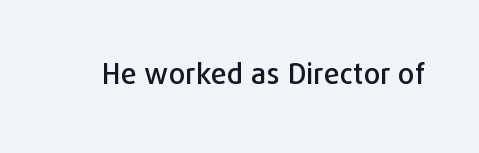
{"serif": "no", "italic": "no", "width": "normal", "stroke_contrast": "low", "x_height": "medium", "monospaced": "no", "underline": "no", "letter_spacing": "normal", "letter_spacing_em": 0.0, "glyph_px": 29}
